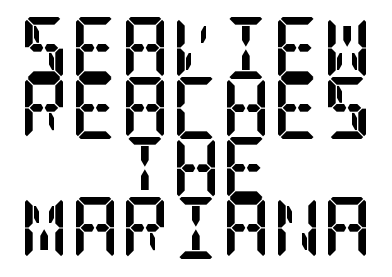
The image shows 62 px semibold, condensed serif type, upright; set centered, tight line spacing (0.97x), normal letter spacing, not underlined; low stroke contrast and a large x-height.
